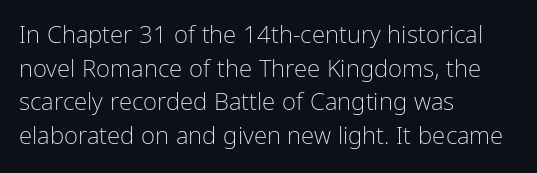
{"italic": "no", "bold": "no", "underline": "no", "align": "left", "line_spacing": "normal", "line_spacing_ratio": 1.4, "letter_spacing": "normal", "letter_spacing_em": 0.0, "glyph_px": 24}
